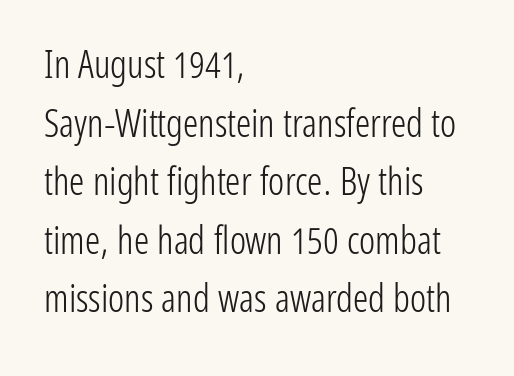
Q: Is the text bold? A: No.
Q: Is the text italic (slanted)? A: No, it is upright.
Q: Is the typeface a serif or a sans-serif typeface? A: Sans-serif.
Q: Is the text underlined? A: No.
Q: How is the paragraph aligned? A: Left-aligned.
Q: Is the spacing between letters normal or unusually wide? A: Normal.
Q: Is the spacing between lines tight, normal or loose? A: Normal.
Q: Width (condensed, normal, or wide)? A: Condensed.
Q: Stroke contrast? A: Low.
Q: x-height? A: Medium.
Q: Monospaced? A: No.
